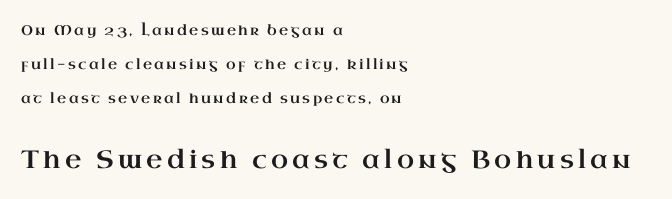
Q: Is the text italic (slanted)? A: No, it is upright.
Q: Is the text underlined? A: No.
Q: How is the paragraph aligned? A: Left-aligned.
Q: Is the spacing between lines tight, normal or loose? A: Loose.
Q: Which block of text is set in a larger size, the first (top) or the second (bottom)? A: The second (bottom) one.
